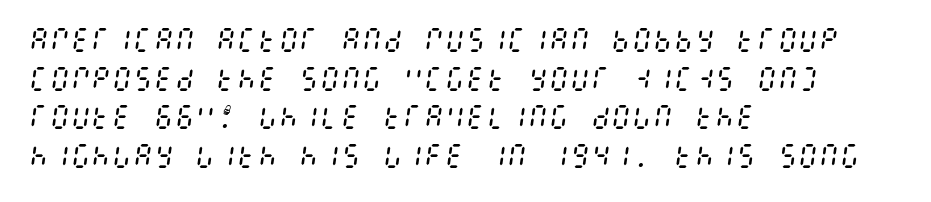
Q: Is the text bold? A: No.
Q: Is the text italic (slanted)? A: Yes, it leans right by about 8 degrees.
Q: Is the text underlined? A: No.
Q: How is the paragraph aligned? A: Left-aligned.
Q: Is the spacing between letters normal or unusually wide? A: Normal.
Q: Is the spacing between lines tight, normal or loose? A: Normal.
